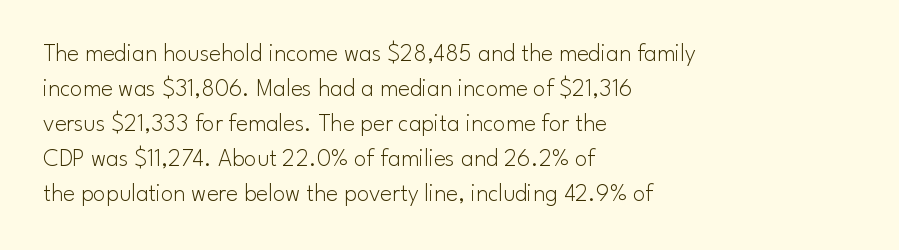
Nobody drew a line under any word here. The passage is arranged the way most books set body copy — flush left. Is the stroke heavy? The answer is a plain regular-or-lighter. Nobody touched the tracking dial on this one. A roman cut, with each character standing at attention. The space between consecutive lines is moderate.
